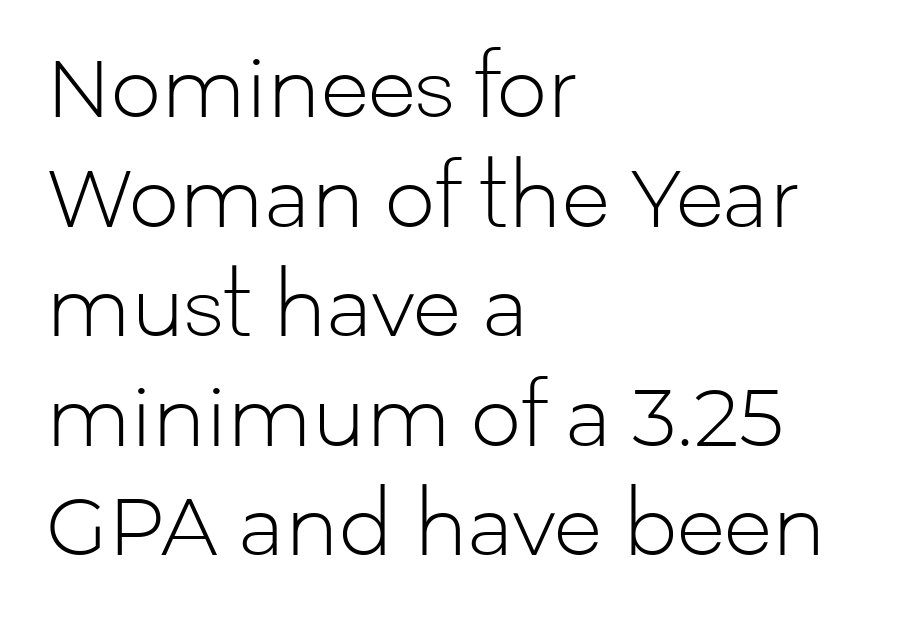
Think of a printed novel: that variable character pitch is what you see here. Where is the straight margin? On the left. Between one letter and the next there's only the usual sliver of space. Does the lettering tilt? It doesn't — this is upright.
